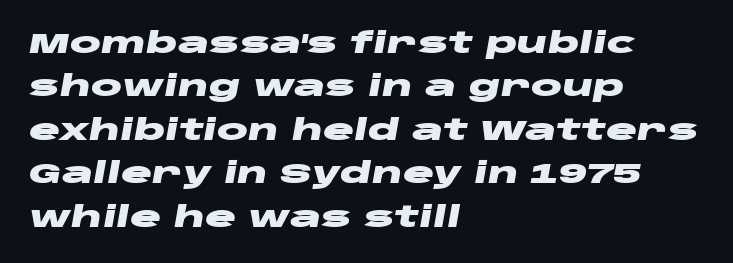
The rows are spaced the way most documents space them. The rag falls on the right side of this text block. Quick note: underline off. Its strokes are broad and dark, the hallmark of bold type.
